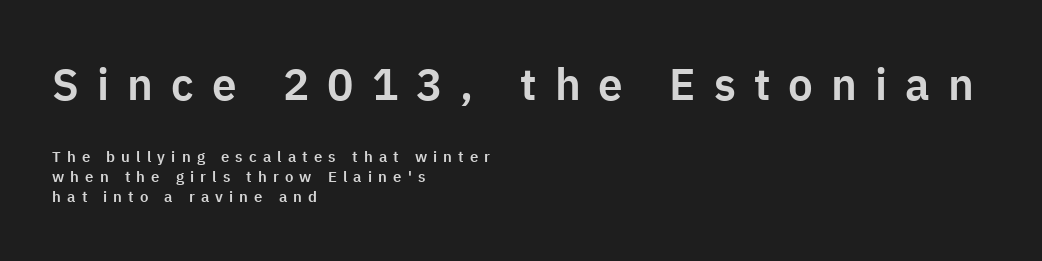
Q: Is the text italic (slanted)? A: No, it is upright.
Q: Is the typeface a serif or a sans-serif typeface? A: Sans-serif.
Q: Is the text underlined? A: No.
Q: How is the paragraph aligned? A: Left-aligned.
Q: Is the spacing between letters normal or unusually wide? A: Unusually wide.
Q: Is the spacing between lines tight, normal or loose? A: Normal.
Q: Which block of text is set in a larger size, the first (top) or the second (bottom)? A: The first (top) one.
Q: Width (condensed, normal, or wide)? A: Normal.
Q: Stroke contrast? A: Low.
Q: x-height? A: Medium.
Q: Monospaced? A: No.
